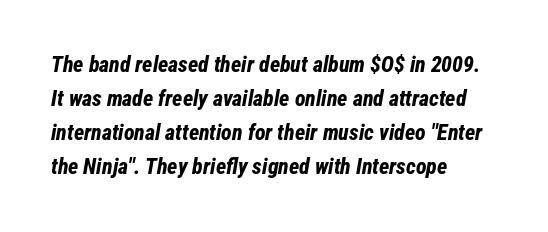
{"italic": "yes", "lean": "right", "slant_degrees": 12, "bold": "yes", "underline": "no", "align": "left", "line_spacing": "normal", "line_spacing_ratio": 1.55, "letter_spacing": "normal", "letter_spacing_em": 0.0, "glyph_px": 22}
